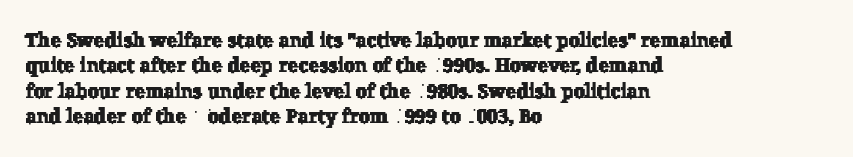
The image shows 20 px text type; set left-aligned, normal line spacing (1.27x), normal letter spacing, not underlined.
